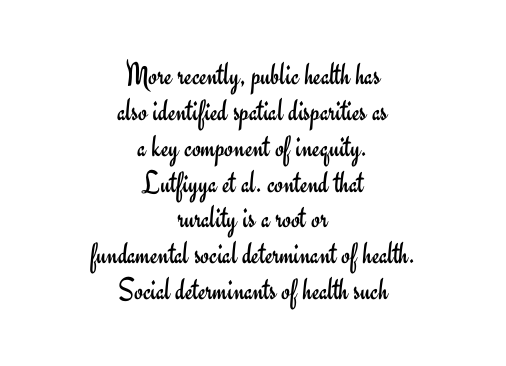
Q: Is the text bold? A: No.
Q: Is the text italic (slanted)? A: Yes.
Q: Is the typeface a serif or a sans-serif typeface? A: Sans-serif.
Q: Is the text underlined? A: No.
Q: How is the paragraph aligned? A: Centered.
Q: Is the spacing between letters normal or unusually wide? A: Normal.
Q: Is the spacing between lines tight, normal or loose? A: Tight.
Q: Width (condensed, normal, or wide)? A: Normal.
Q: Stroke contrast? A: Low.
Q: x-height? A: Small.
Q: Monospaced? A: No.
